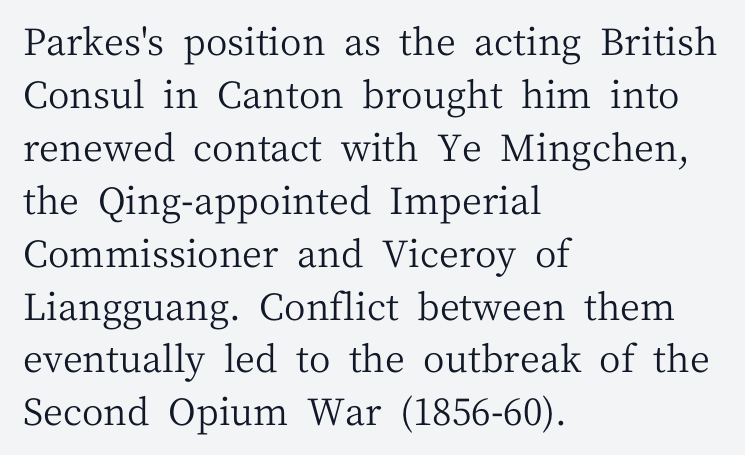
{"serif": "yes", "italic": "no", "bold": "no", "weight": "regular", "width": "normal", "stroke_contrast": "medium", "x_height": "medium", "monospaced": "no", "underline": "no", "align": "left", "line_spacing": "normal", "line_spacing_ratio": 1.43, "letter_spacing": "normal", "letter_spacing_em": 0.0, "glyph_px": 37}
